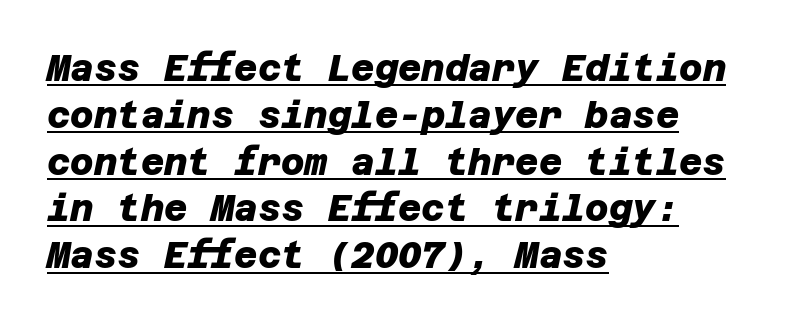
{"serif": "no", "bold": "yes", "weight": "heavy", "width": "normal", "stroke_contrast": "low", "x_height": "large", "underline": "yes", "align": "left", "line_spacing": "normal", "line_spacing_ratio": 1.3, "letter_spacing": "normal", "letter_spacing_em": 0.0, "glyph_px": 36}
